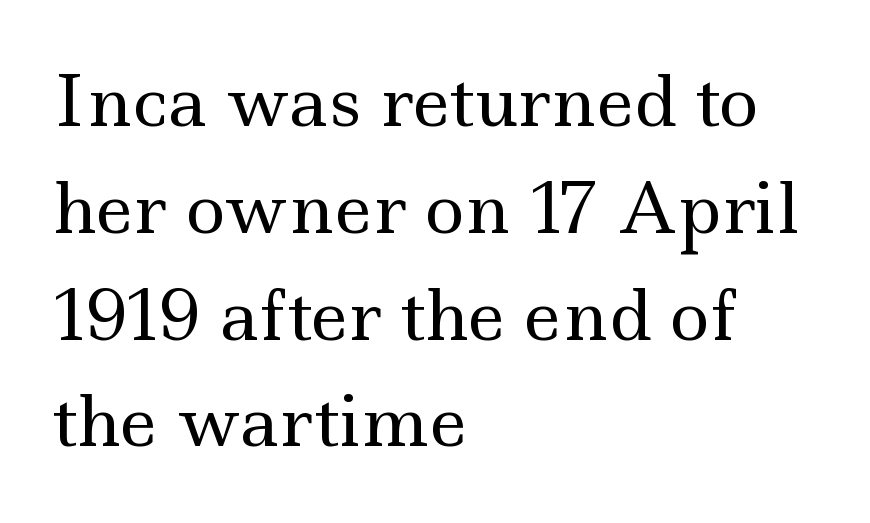
The compositor pushed each line to the left boundary. Does the lettering tilt? It doesn't — this is upright. Type without underlining. The face used here is seriffed, in the tradition of book romans. Short note: letters normally spaced.
